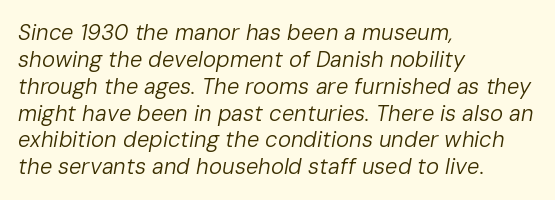
The image shows 22 px text type, italic (leaning right); set left-aligned, line spacing 1.22x, normal letter spacing, not underlined.
